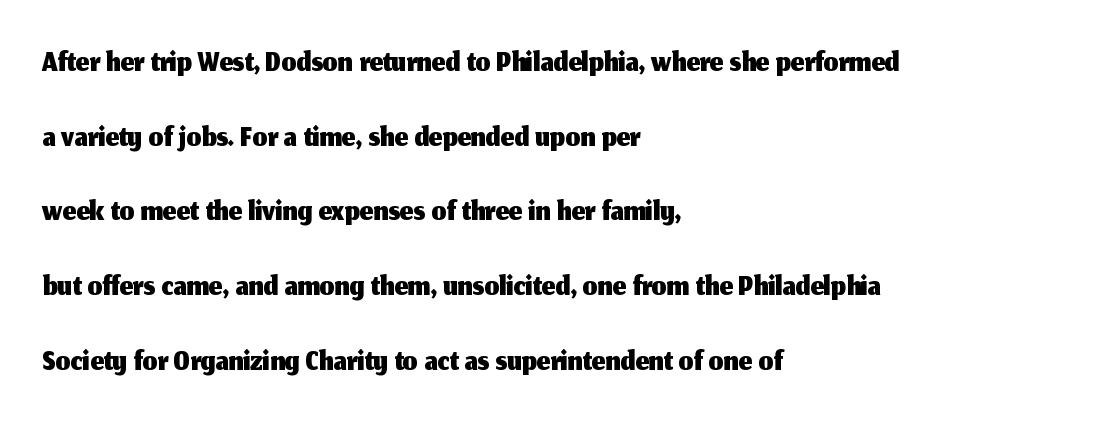
The rendering keeps characters at their native spacing. Notice how descenders clear the ascenders below comfortably — that's standard leading. Layout note: lines flush left. The letters stand upright; this is a roman face. Note: no serifs on the glyphs. Proportional: the letters do not fall into vertical columns.
